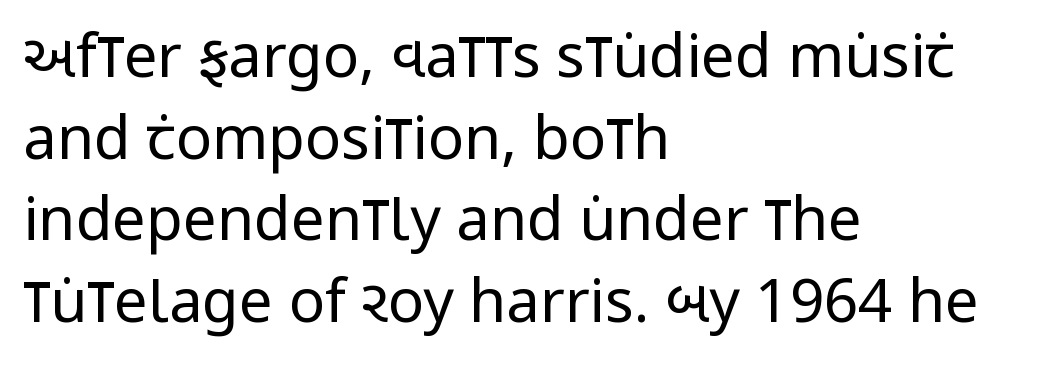
{"serif": "no", "italic": "no", "bold": "no", "weight": "regular", "width": "condensed", "stroke_contrast": "low", "x_height": "large", "monospaced": "no", "underline": "no", "align": "left", "line_spacing": "normal", "line_spacing_ratio": 1.36, "letter_spacing": "normal", "letter_spacing_em": 0.0, "glyph_px": 60}
